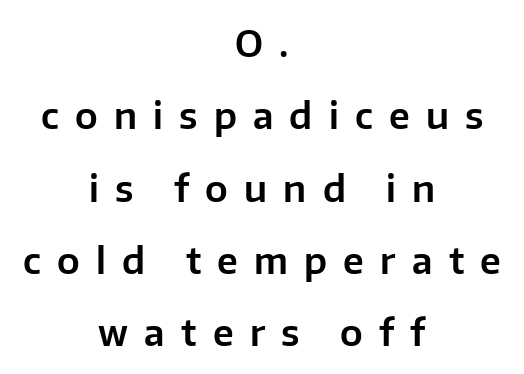
The image shows 36 px sans-serif type, upright; set centered, loose line spacing (2.01x), unusually wide letter spacing (+0.45 em), not underlined; low stroke contrast and a medium x-height.
